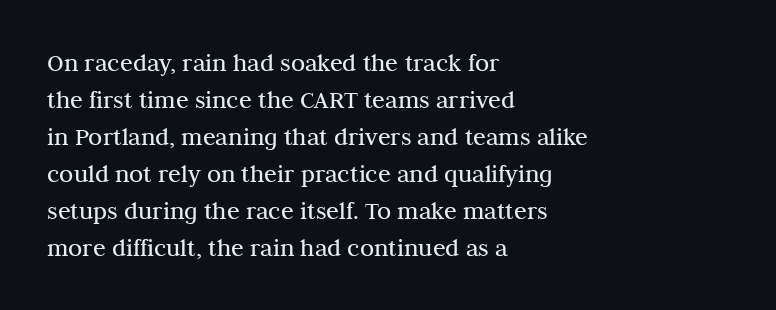
The image shows 26 px text type, upright; set left-aligned, normal line spacing (1.42x), normal letter spacing, not underlined.
